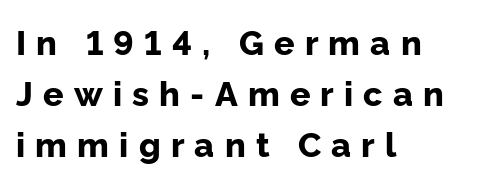
{"serif": "no", "italic": "no", "bold": "yes", "weight": "bold", "width": "normal", "stroke_contrast": "low", "x_height": "medium", "monospaced": "no", "underline": "no", "align": "left", "line_spacing": "normal", "line_spacing_ratio": 1.5, "letter_spacing": "wide", "letter_spacing_em": 0.3, "glyph_px": 34}
